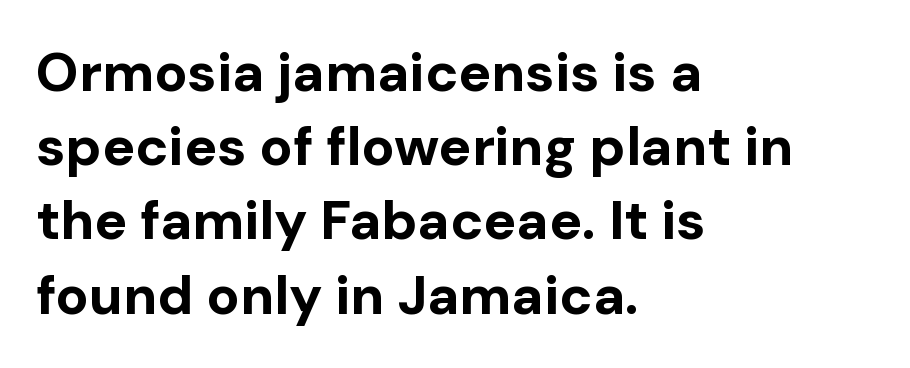
Q: Is the text bold? A: Yes.
Q: Is the text italic (slanted)? A: No, it is upright.
Q: Is the typeface a serif or a sans-serif typeface? A: Sans-serif.
Q: Is the text underlined? A: No.
Q: How is the paragraph aligned? A: Left-aligned.
Q: Is the spacing between letters normal or unusually wide? A: Normal.
Q: Is the spacing between lines tight, normal or loose? A: Normal.
Q: Width (condensed, normal, or wide)? A: Normal.
Q: Stroke contrast? A: Low.
Q: x-height? A: Medium.
Q: Monospaced? A: No.
